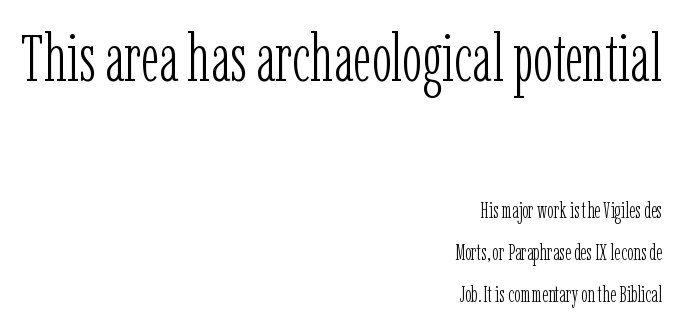
Q: Is the text bold? A: No.
Q: Is the text italic (slanted)? A: No, it is upright.
Q: Is the typeface a serif or a sans-serif typeface? A: Serif.
Q: Is the text underlined? A: No.
Q: How is the paragraph aligned? A: Right-aligned.
Q: Is the spacing between letters normal or unusually wide? A: Normal.
Q: Is the spacing between lines tight, normal or loose? A: Loose.
Q: Which block of text is set in a larger size, the first (top) or the second (bottom)? A: The first (top) one.
Q: Width (condensed, normal, or wide)? A: Condensed.
Q: Stroke contrast? A: Low.
Q: x-height? A: Medium.
Q: Monospaced? A: No.
